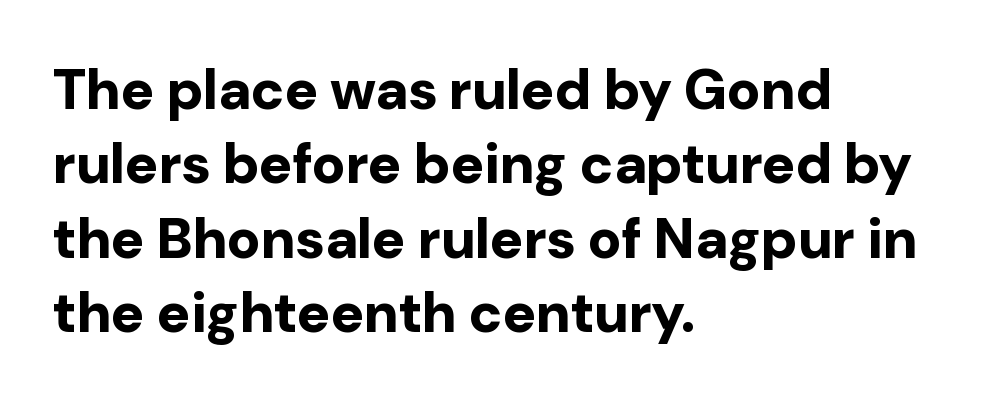
The image shows 56 px bold sans-serif type, upright; set left-aligned, normal line spacing (1.33x), normal letter spacing, not underlined; low stroke contrast and a medium x-height.
